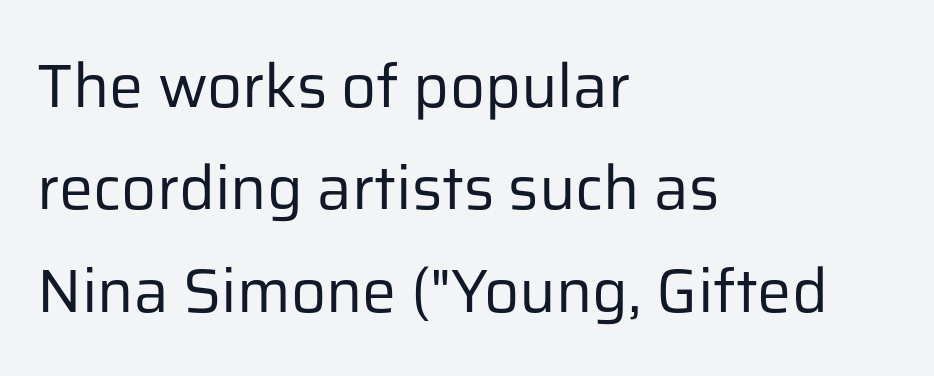
The image shows 61 px regular-weight sans-serif type, upright; set left-aligned, normal line spacing (1.68x), normal letter spacing, not underlined; low stroke contrast and a medium x-height.
